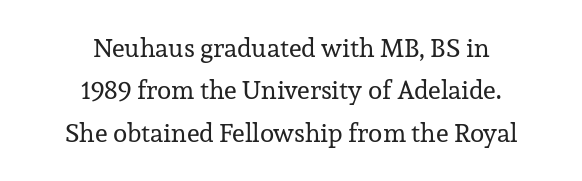
Q: Is the text bold? A: No.
Q: Is the text italic (slanted)? A: No, it is upright.
Q: Is the text underlined? A: No.
Q: How is the paragraph aligned? A: Centered.
Q: Is the spacing between letters normal or unusually wide? A: Normal.
Q: Is the spacing between lines tight, normal or loose? A: Normal.
